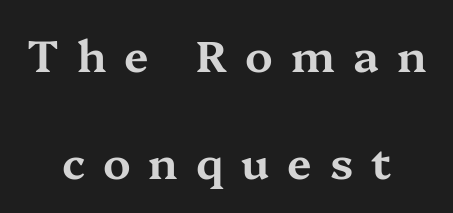
Q: Is the text italic (slanted)? A: No, it is upright.
Q: Is the typeface a serif or a sans-serif typeface? A: Serif.
Q: Is the text underlined? A: No.
Q: How is the paragraph aligned? A: Centered.
Q: Is the spacing between letters normal or unusually wide? A: Unusually wide.
Q: Is the spacing between lines tight, normal or loose? A: Loose.
Q: Width (condensed, normal, or wide)? A: Wide.
Q: Stroke contrast? A: Medium.
Q: x-height? A: Medium.
Q: Monospaced? A: No.
